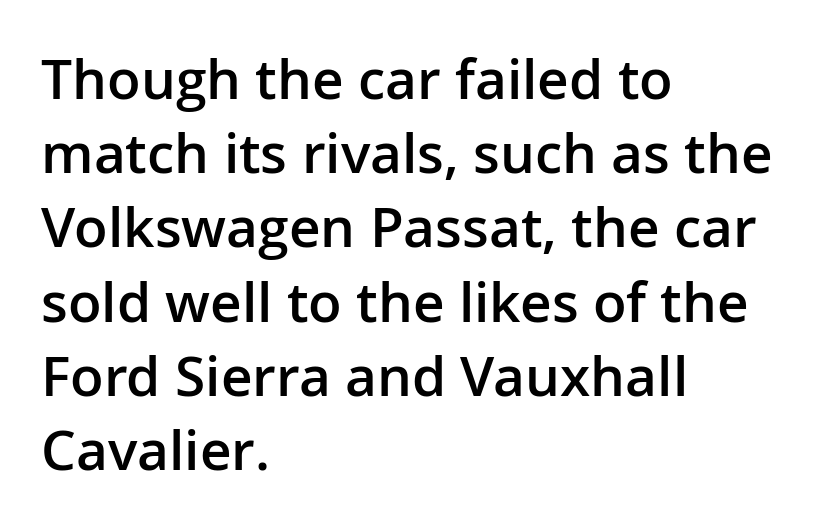
The image shows 55 px semibold sans-serif type, upright; set left-aligned, normal line spacing (1.35x), normal letter spacing, not underlined; low stroke contrast and a medium x-height.
